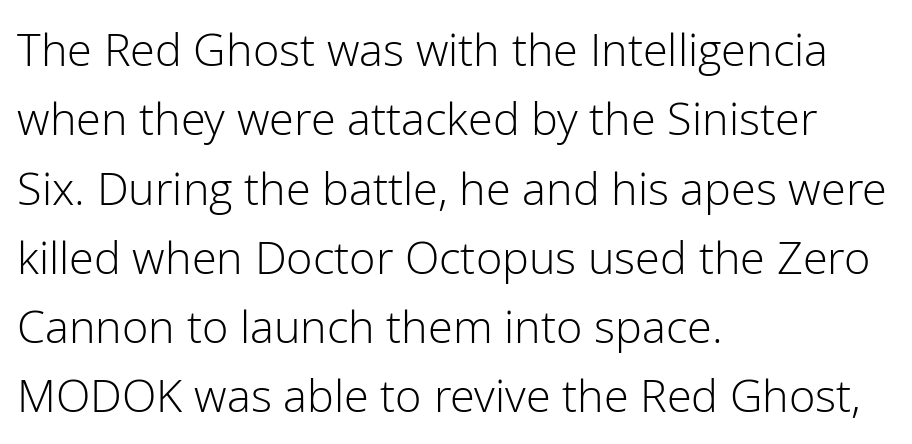
The image shows 45 px light sans-serif type, upright; set left-aligned, normal line spacing (1.54x), normal letter spacing, not underlined; low stroke contrast and a medium x-height.
